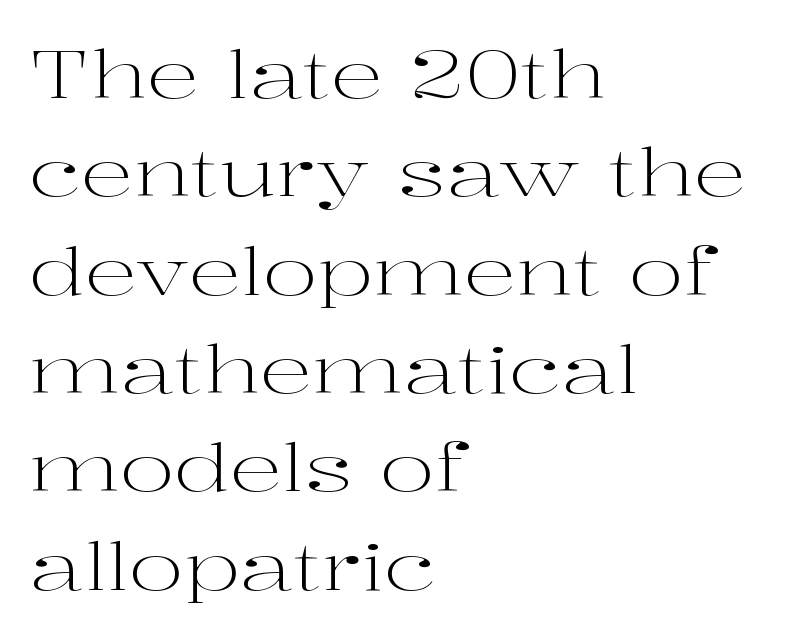
Q: Is the text bold? A: No.
Q: Is the text italic (slanted)? A: No, it is upright.
Q: Is the typeface a serif or a sans-serif typeface? A: Serif.
Q: Is the text underlined? A: No.
Q: How is the paragraph aligned? A: Left-aligned.
Q: Is the spacing between letters normal or unusually wide? A: Normal.
Q: Is the spacing between lines tight, normal or loose? A: Normal.
Q: Width (condensed, normal, or wide)? A: Wide.
Q: Stroke contrast? A: High.
Q: x-height? A: Medium.
Q: Monospaced? A: No.
